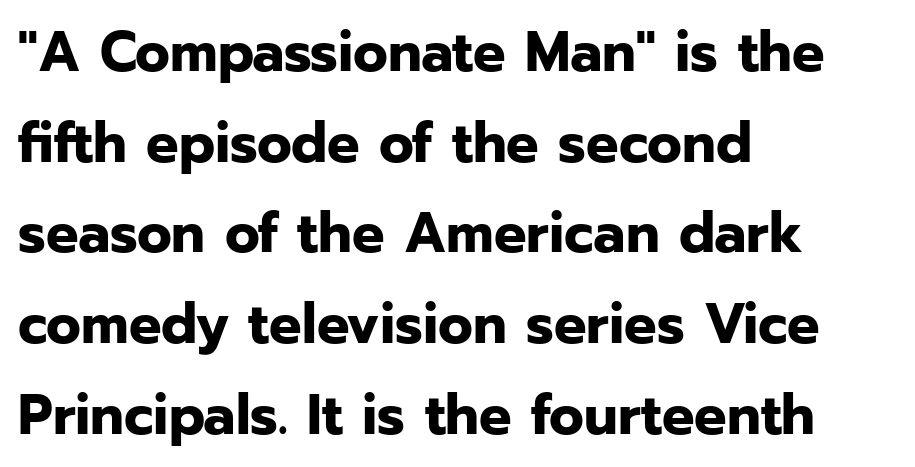
{"serif": "no", "italic": "no", "bold": "yes", "weight": "bold", "width": "normal", "stroke_contrast": "low", "x_height": "medium", "monospaced": "no", "underline": "no", "align": "left", "line_spacing": "normal", "line_spacing_ratio": 1.59, "letter_spacing": "normal", "letter_spacing_em": 0.0, "glyph_px": 57}
